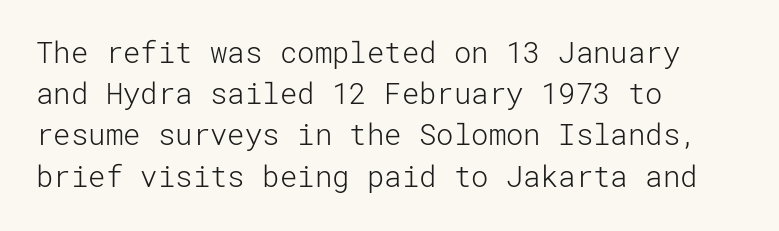
The image shows 29 px light sans-serif type, upright; set left-aligned, normal line spacing (1.42x), normal letter spacing, not underlined; low stroke contrast and a medium x-height.
